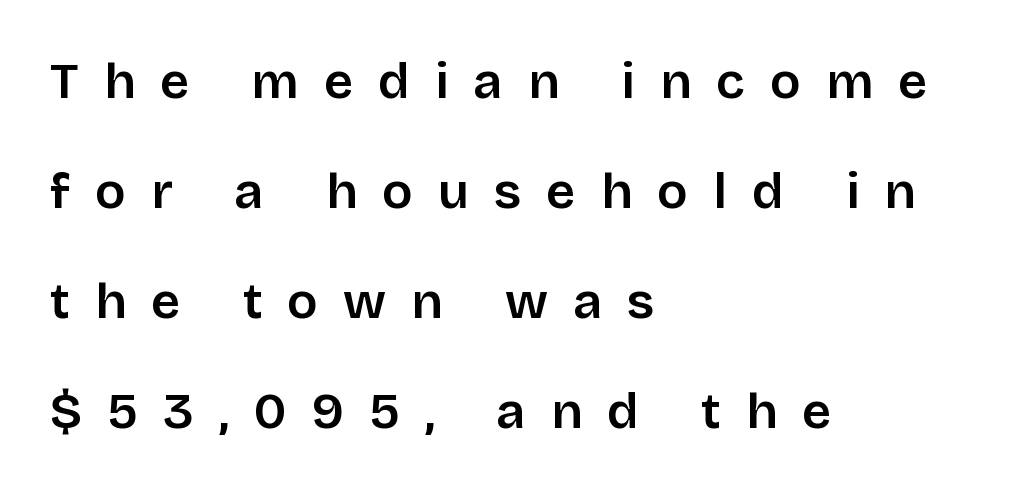
Notice the wide empty band between every row — that's loose leading. The glyphs have the mass of a demibold cut, below bold. Observe the wide spacing: letters keep a clear distance from each other. Lines of text with bare space underneath. In terms of posture, this sample is upright.
